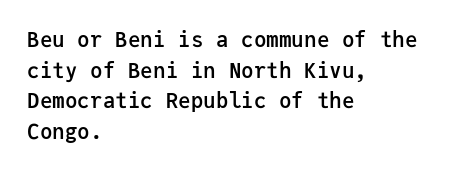
Q: Is the text bold? A: Semi-bold.
Q: Is the text italic (slanted)? A: No, it is upright.
Q: Is the text underlined? A: No.
Q: How is the paragraph aligned? A: Left-aligned.
Q: Is the spacing between letters normal or unusually wide? A: Normal.
Q: Is the spacing between lines tight, normal or loose? A: Normal.
